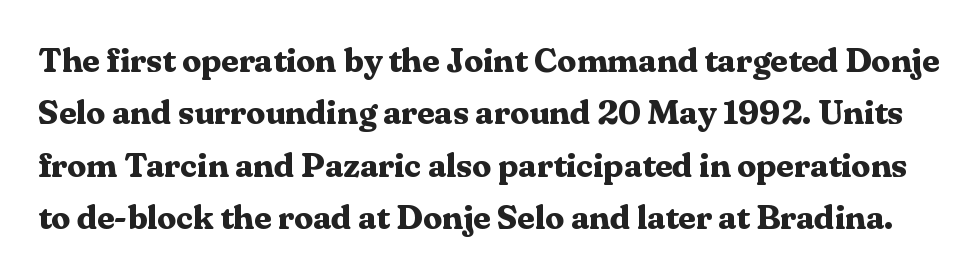
Weight check: bold — yes, fully. Italic: no, the glyphs are upright roman. You could not count columns in this text — the font is proportionally spaced. This rendering employs a face with finishing strokes, i.e., a serif.
